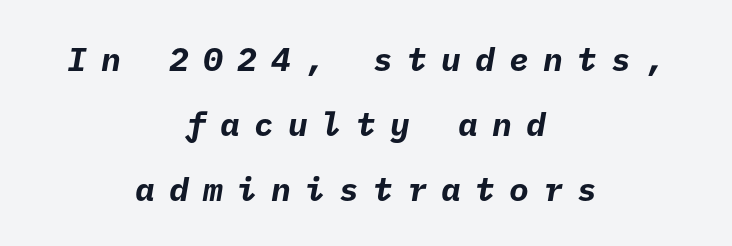
{"serif": "no", "bold": "yes", "weight": "bold", "width": "normal", "stroke_contrast": "low", "x_height": "medium", "underline": "no", "align": "center", "line_spacing": "loose", "line_spacing_ratio": 1.97, "letter_spacing": "wide", "letter_spacing_em": 0.43, "glyph_px": 33}
